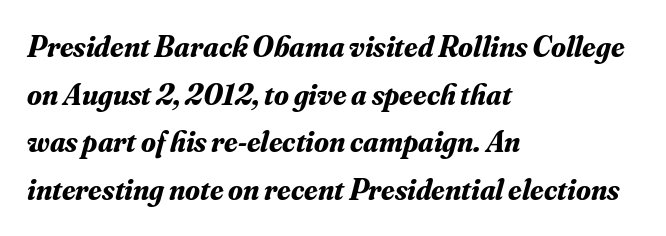
Q: Is the text bold? A: Yes.
Q: Is the text italic (slanted)? A: Yes, it leans right by about 16 degrees.
Q: Is the typeface a serif or a sans-serif typeface? A: Serif.
Q: Is the text underlined? A: No.
Q: How is the paragraph aligned? A: Left-aligned.
Q: Is the spacing between letters normal or unusually wide? A: Normal.
Q: Is the spacing between lines tight, normal or loose? A: Normal.
Q: Width (condensed, normal, or wide)? A: Normal.
Q: Stroke contrast? A: Medium.
Q: x-height? A: Small.
Q: Monospaced? A: No.
